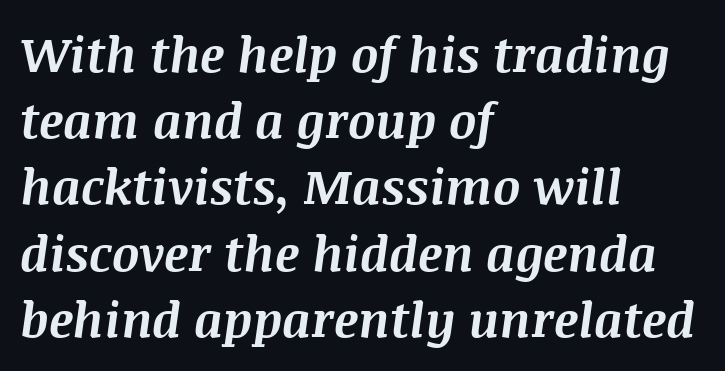
The image shows 48 px bold type, italic (leaning right); set left-aligned, normal line spacing (1.38x), normal letter spacing, not underlined; medium stroke contrast and a large x-height.
